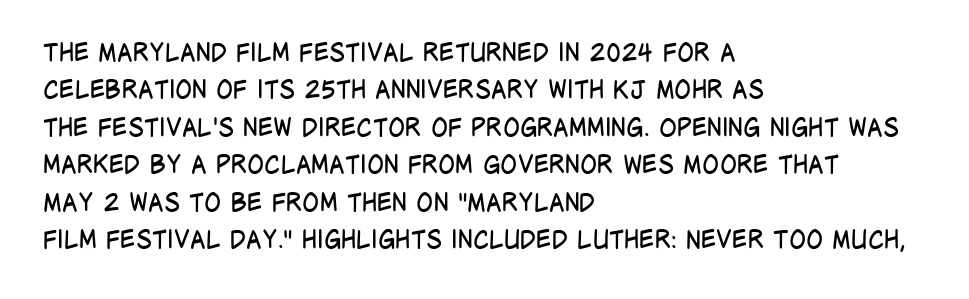
Q: Is the text bold? A: No.
Q: Is the text italic (slanted)? A: No, it is upright.
Q: Is the text underlined? A: No.
Q: How is the paragraph aligned? A: Left-aligned.
Q: Is the spacing between letters normal or unusually wide? A: Normal.
Q: Is the spacing between lines tight, normal or loose? A: Normal.
